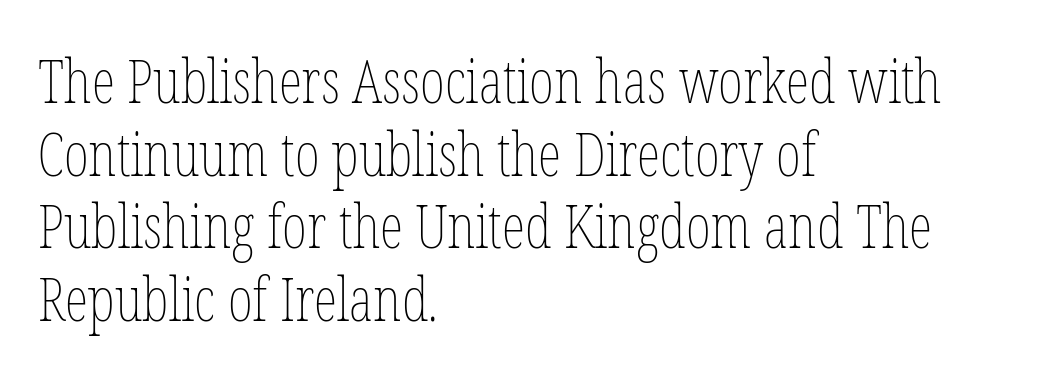
Q: Is the text bold? A: No.
Q: Is the text italic (slanted)? A: No, it is upright.
Q: Is the text underlined? A: No.
Q: How is the paragraph aligned? A: Left-aligned.
Q: Is the spacing between letters normal or unusually wide? A: Normal.
Q: Width (condensed, normal, or wide)? A: Condensed.
Q: Stroke contrast? A: Low.
Q: x-height? A: Medium.
Q: Monospaced? A: No.
